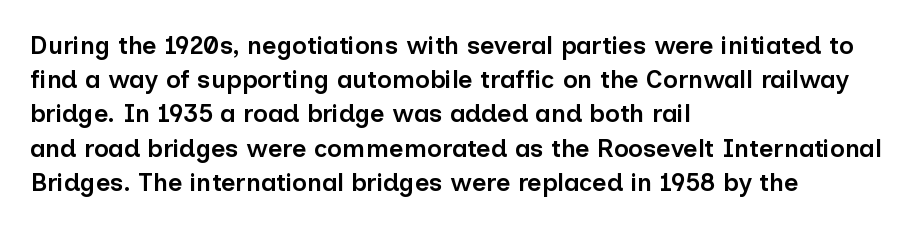
The image shows 25 px text type, upright; set left-aligned, normal line spacing (1.37x), normal letter spacing, not underlined.
